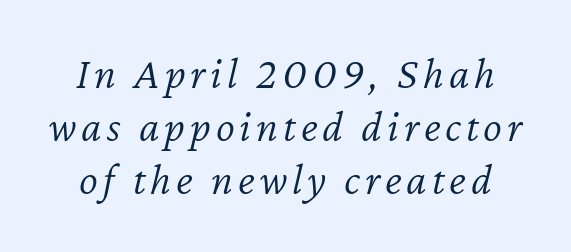
{"italic": "yes", "lean": "right", "slant_degrees": 12, "bold": "no", "weight": "light", "width": "normal", "stroke_contrast": "low", "x_height": "medium", "monospaced": "no", "underline": "no", "line_spacing_ratio": 1.18, "glyph_px": 45}
